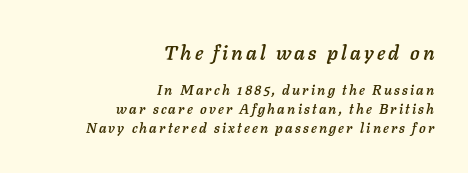
The ragged edge is on the left, which tells us the setting is flush right. Unmarked baselines from the first word to the last. The text carries the slant typical of an italic or oblique font. Type size steps down from the first block to the second. If you measured baseline to baseline, you'd find a middling distance.
